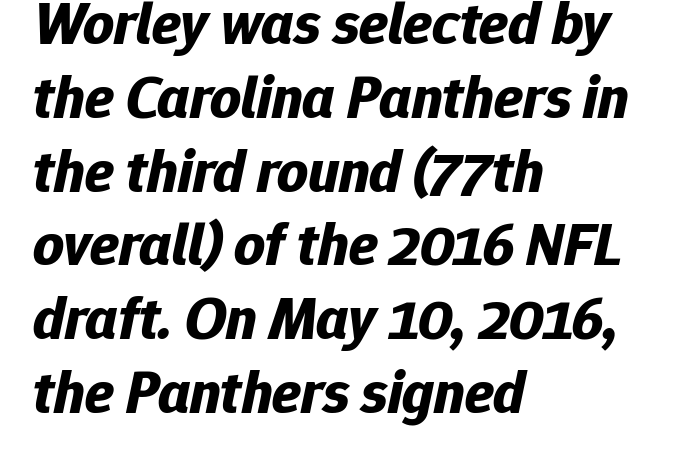
The image shows 60 px bold type, italic (leaning right); set left-aligned, line spacing 1.23x, normal letter spacing, not underlined; low stroke contrast and a medium x-height.
